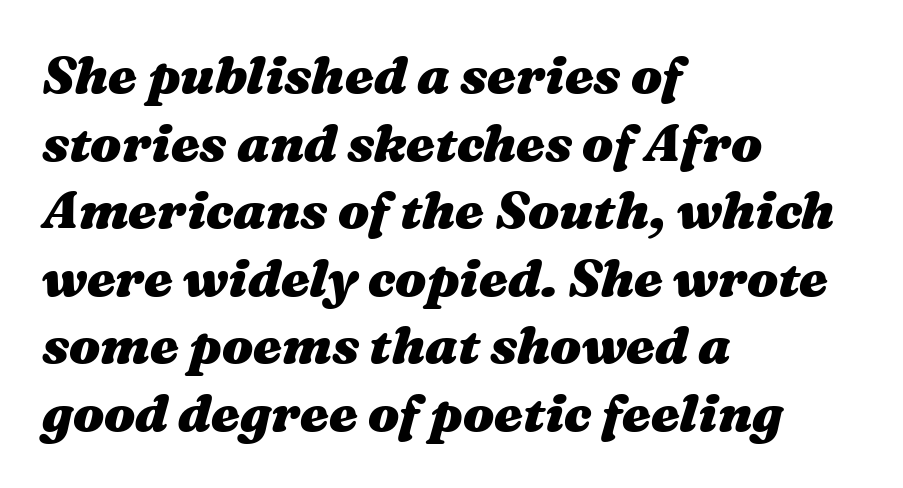
Q: Is the text bold? A: Yes.
Q: Is the text italic (slanted)? A: Yes, it leans right by about 16 degrees.
Q: Is the text underlined? A: No.
Q: How is the paragraph aligned? A: Left-aligned.
Q: Is the spacing between letters normal or unusually wide? A: Normal.
Q: Is the spacing between lines tight, normal or loose? A: Normal.
Q: Width (condensed, normal, or wide)? A: Wide.
Q: Stroke contrast? A: Medium.
Q: x-height? A: Medium.
Q: Monospaced? A: No.
